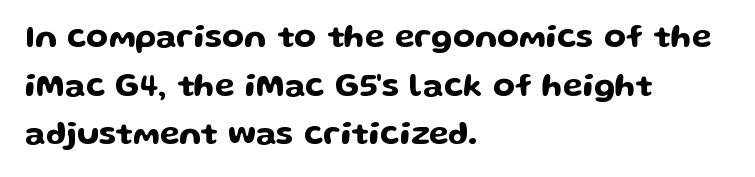
{"serif": "no", "italic": "no", "width": "wide", "stroke_contrast": "low", "x_height": "medium", "monospaced": "no", "underline": "no", "align": "left", "line_spacing": "normal", "line_spacing_ratio": 1.52, "letter_spacing": "normal", "letter_spacing_em": 0.0, "glyph_px": 32}
